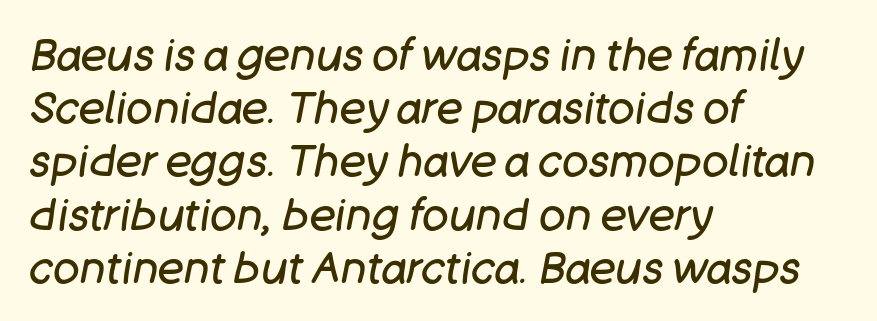
The image shows 44 px regular-weight type, italic (leaning right); set left-aligned, line spacing 1.21x, normal letter spacing, not underlined; low stroke contrast and a large x-height.
